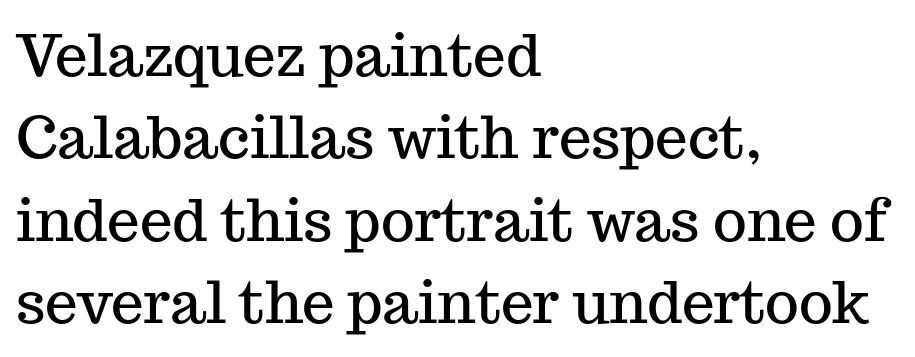
{"serif": "yes", "italic": "no", "width": "normal", "stroke_contrast": "medium", "x_height": "medium", "monospaced": "no", "underline": "no", "align": "left", "line_spacing": "normal", "line_spacing_ratio": 1.42, "letter_spacing": "normal", "letter_spacing_em": 0.0, "glyph_px": 58}
